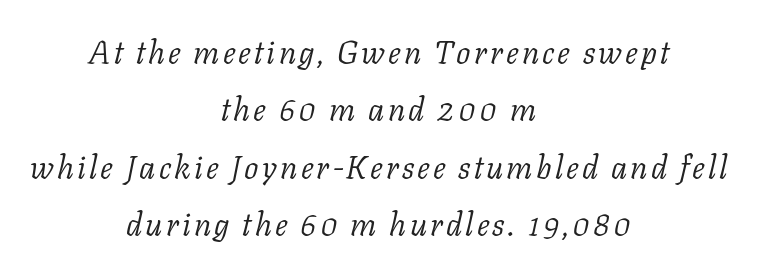
Q: Is the text bold? A: No.
Q: Is the text italic (slanted)? A: Yes, it leans right by about 11 degrees.
Q: Is the typeface a serif or a sans-serif typeface? A: Serif.
Q: Is the text underlined? A: No.
Q: How is the paragraph aligned? A: Centered.
Q: Width (condensed, normal, or wide)? A: Normal.
Q: Stroke contrast? A: Low.
Q: x-height? A: Medium.
Q: Monospaced? A: No.
